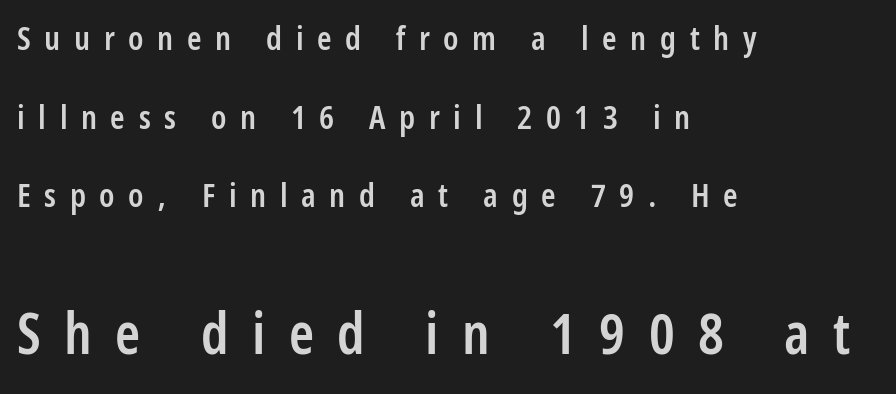
The type sits square on the baseline with zero lean. Each letter's strokes conclude bluntly, with no projecting serifs. Short and long lines alike share a common starting point at left. The horizontal fit of the characters is loose and conspicuously gappy. Note: smaller setting up top, larger setting below. The face used here is a semibold: visibly heavier than regular, lighter than bold.
